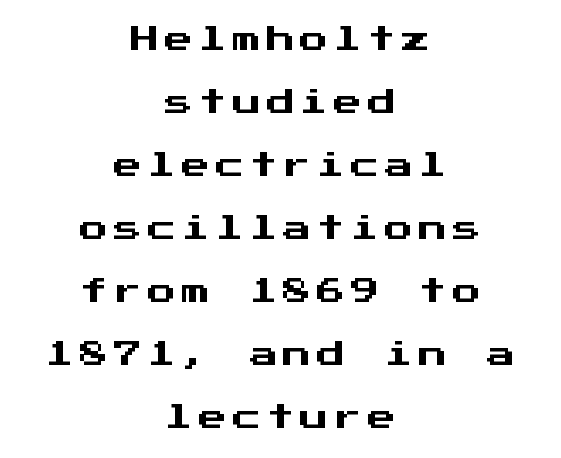
The image shows 28 px sans-serif type, upright, monospaced; set centered, loose line spacing (2.25x), unusually wide letter spacing (+0.21 em), not underlined; medium stroke contrast and a medium x-height.
